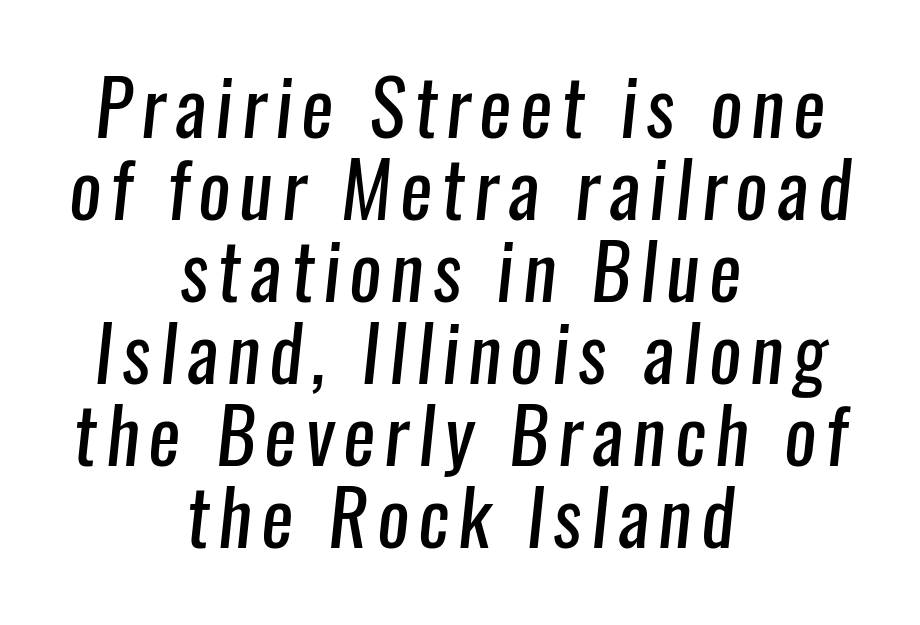
The image shows 76 px regular-weight, condensed sans-serif type; set centered, tight line spacing (1.08x), not underlined; low stroke contrast and a medium x-height.
